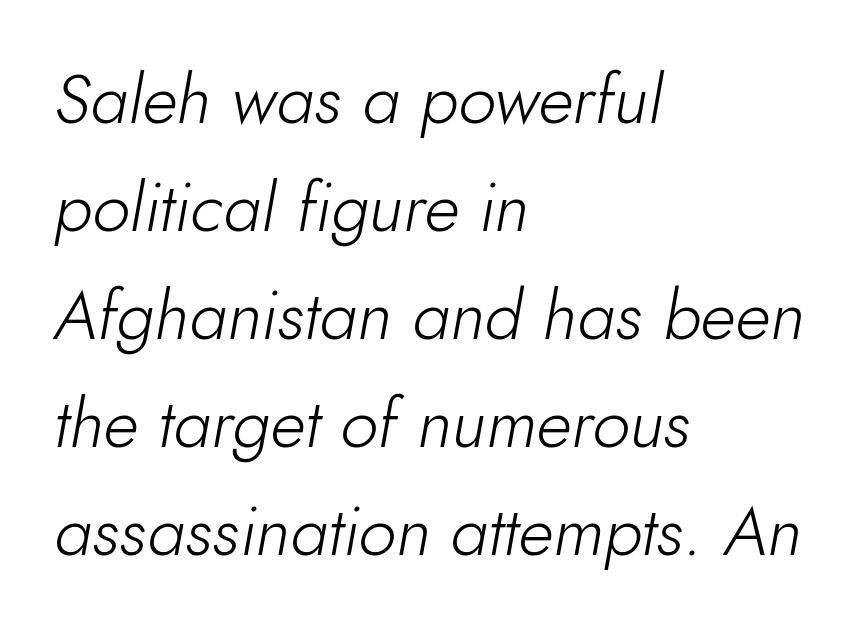
The image shows 68 px light type, italic (leaning right); set left-aligned, normal line spacing (1.59x), normal letter spacing, not underlined; low stroke contrast and a small x-height.
